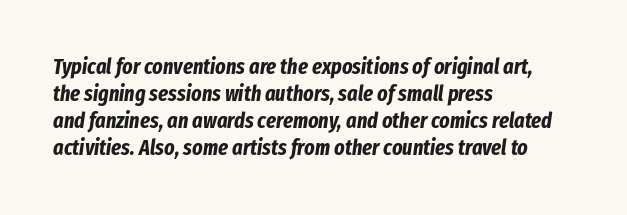
{"italic": "yes", "lean": "right", "slant_degrees": 8, "bold": "yes", "underline": "no", "align": "left", "line_spacing_ratio": 1.23, "letter_spacing": "normal", "letter_spacing_em": 0.0, "glyph_px": 22}
